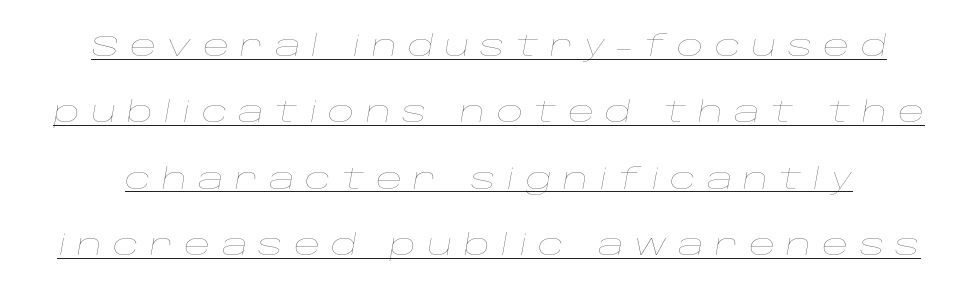
Character widths vary here, with narrow letters taking less room than wide ones. Ink coverage per letter is moderate at most. Characters follow at a spacing far wider than the type designer built in. Style check: oblique. The rendered words wear a rule along their underside. You could fit nearly another row in the gap between these rows.
